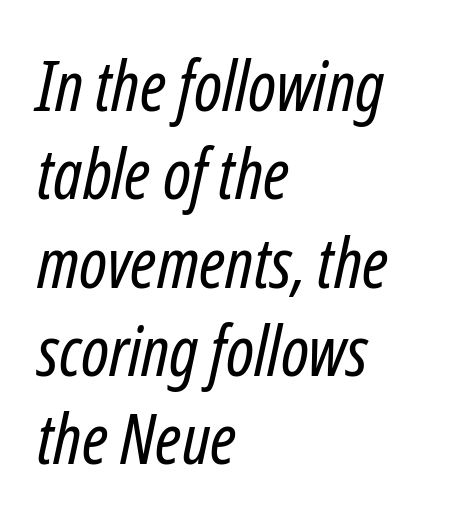
Q: Is the text bold? A: No.
Q: Is the text italic (slanted)? A: Yes, it leans right by about 12 degrees.
Q: Is the text underlined? A: No.
Q: How is the paragraph aligned? A: Left-aligned.
Q: Is the spacing between letters normal or unusually wide? A: Normal.
Q: Is the spacing between lines tight, normal or loose? A: Normal.
Q: Width (condensed, normal, or wide)? A: Condensed.
Q: Stroke contrast? A: Low.
Q: x-height? A: Medium.
Q: Monospaced? A: No.
